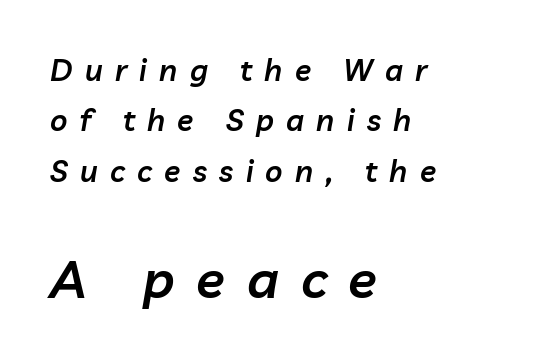
Q: Is the text bold? A: Semi-bold.
Q: Is the text italic (slanted)? A: Yes, it leans right by about 10 degrees.
Q: Is the text underlined? A: No.
Q: How is the paragraph aligned? A: Left-aligned.
Q: Is the spacing between letters normal or unusually wide? A: Unusually wide.
Q: Is the spacing between lines tight, normal or loose? A: Normal.
Q: Which block of text is set in a larger size, the first (top) or the second (bottom)? A: The second (bottom) one.
Q: Width (condensed, normal, or wide)? A: Normal.
Q: Stroke contrast? A: Low.
Q: x-height? A: Medium.
Q: Monospaced? A: No.
